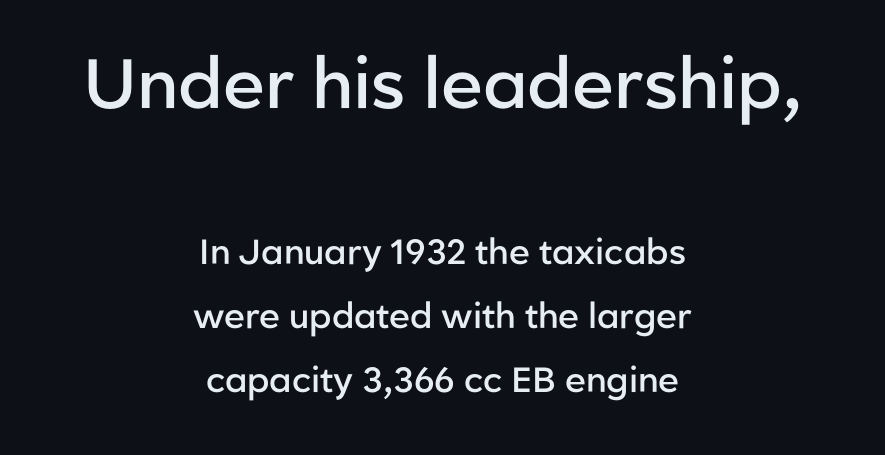
{"serif": "no", "italic": "no", "bold": "semi", "weight": "semibold", "width": "normal", "stroke_contrast": "low", "x_height": "medium", "monospaced": "no", "underline": "no", "align": "center", "line_spacing_ratio": 1.82, "letter_spacing": "normal", "letter_spacing_em": 0.0, "larger_block": "first", "size_ratio": 2.0, "glyph_px": 70}
